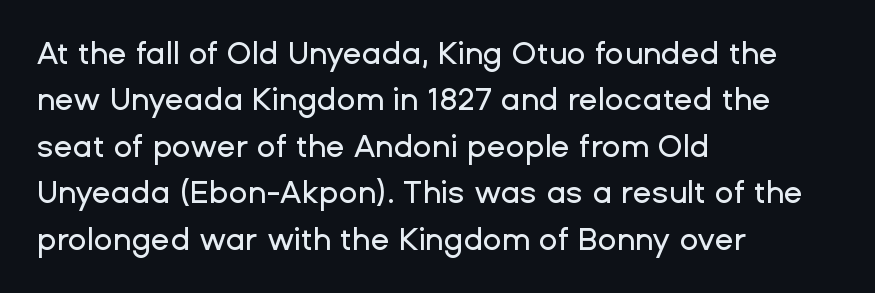
Whoever set this chose a conventional vertical rhythm. Proportional: the letters do not fall into vertical columns. A classic flush-left, rag-right setting is used for this passage. The letterforms sit shoulder to shoulder at normal distance.
